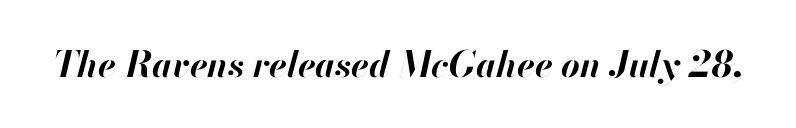
The image shows 36 px bold type, italic (leaning right); set normal letter spacing, not underlined; high stroke contrast and a small x-height.
